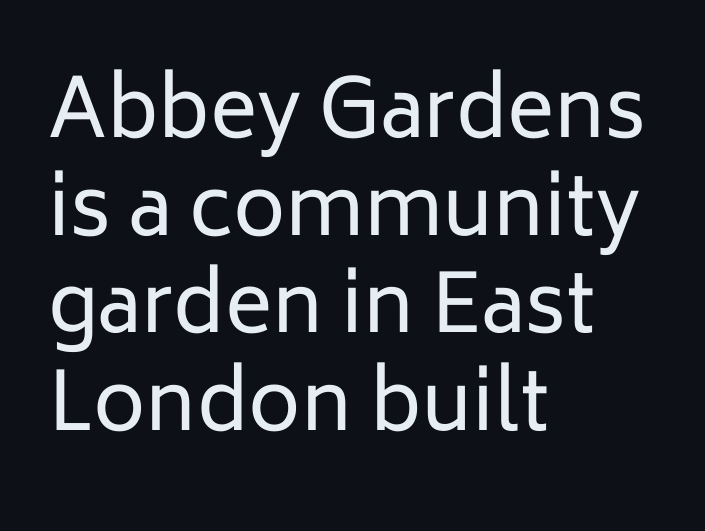
Q: Is the text bold? A: No.
Q: Is the text italic (slanted)? A: No, it is upright.
Q: Is the typeface a serif or a sans-serif typeface? A: Sans-serif.
Q: Is the text underlined? A: No.
Q: How is the paragraph aligned? A: Left-aligned.
Q: Is the spacing between letters normal or unusually wide? A: Normal.
Q: Width (condensed, normal, or wide)? A: Normal.
Q: Stroke contrast? A: Low.
Q: x-height? A: Medium.
Q: Monospaced? A: No.
